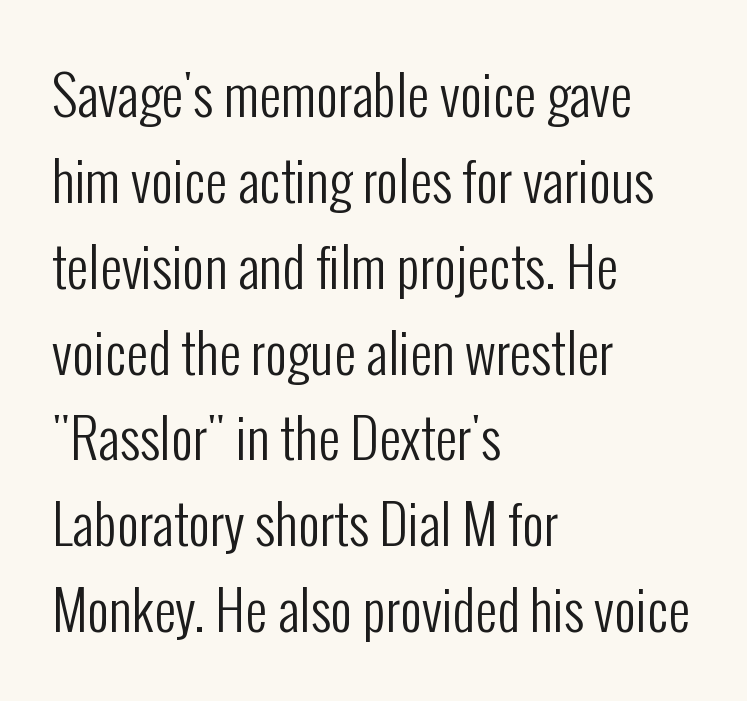
Q: Is the text bold? A: No.
Q: Is the text italic (slanted)? A: No, it is upright.
Q: Is the typeface a serif or a sans-serif typeface? A: Sans-serif.
Q: Is the text underlined? A: No.
Q: How is the paragraph aligned? A: Left-aligned.
Q: Is the spacing between letters normal or unusually wide? A: Normal.
Q: Is the spacing between lines tight, normal or loose? A: Normal.
Q: Width (condensed, normal, or wide)? A: Condensed.
Q: Stroke contrast? A: Low.
Q: x-height? A: Medium.
Q: Monospaced? A: No.
